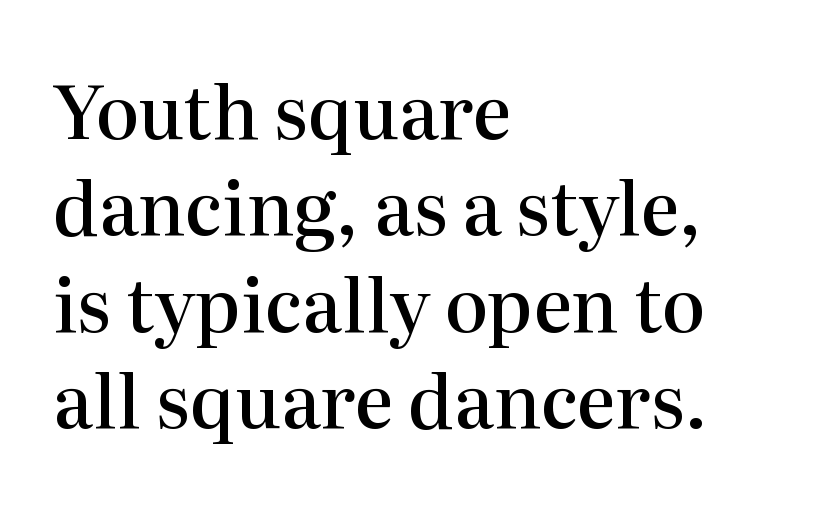
Q: Is the text bold? A: Semi-bold.
Q: Is the text italic (slanted)? A: No, it is upright.
Q: Is the typeface a serif or a sans-serif typeface? A: Serif.
Q: Is the text underlined? A: No.
Q: How is the paragraph aligned? A: Left-aligned.
Q: Is the spacing between letters normal or unusually wide? A: Normal.
Q: Is the spacing between lines tight, normal or loose? A: Normal.
Q: Width (condensed, normal, or wide)? A: Normal.
Q: Stroke contrast? A: High.
Q: x-height? A: Medium.
Q: Monospaced? A: No.
